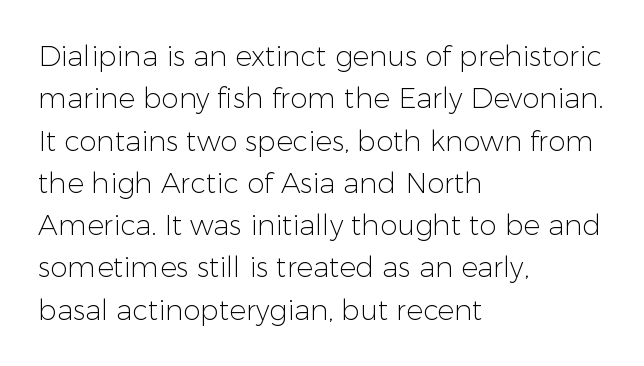
The image shows 28 px light sans-serif type, upright; set left-aligned, normal line spacing (1.51x), normal letter spacing, not underlined; low stroke contrast and a medium x-height.
